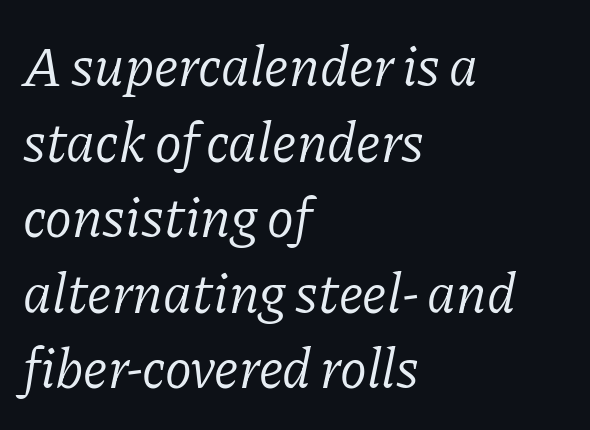
The image shows 56 px light serif type, italic (leaning right); set left-aligned, normal line spacing (1.35x), normal letter spacing, not underlined; low stroke contrast and a medium x-height.
